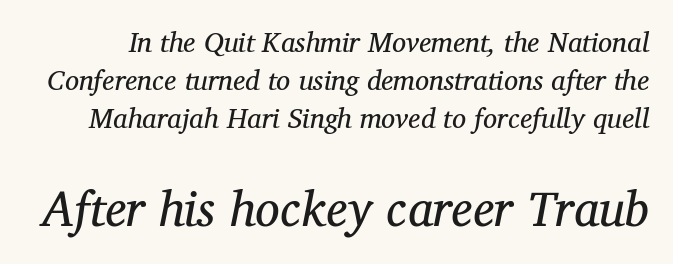
Size contrast runs from small at the top to large at the bottom. The typesetting does not lean heavy: it is not bold. These lines keep a tight, regular rhythm from letter to letter. Each letter keeps its own natural width here, so spacing adapts to shape. Classification — serif. The line-height multiplier appears to be the usual default.
